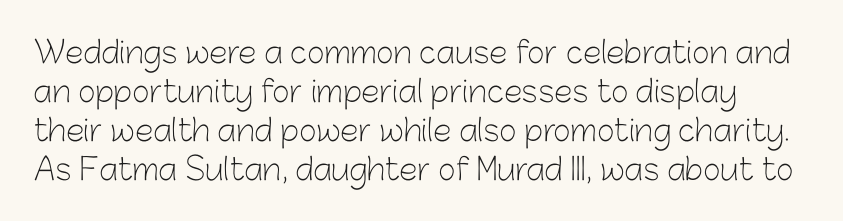
The image shows 30 px light sans-serif type, upright; set normal line spacing (1.3x), normal letter spacing, not underlined; low stroke contrast and a medium x-height.
